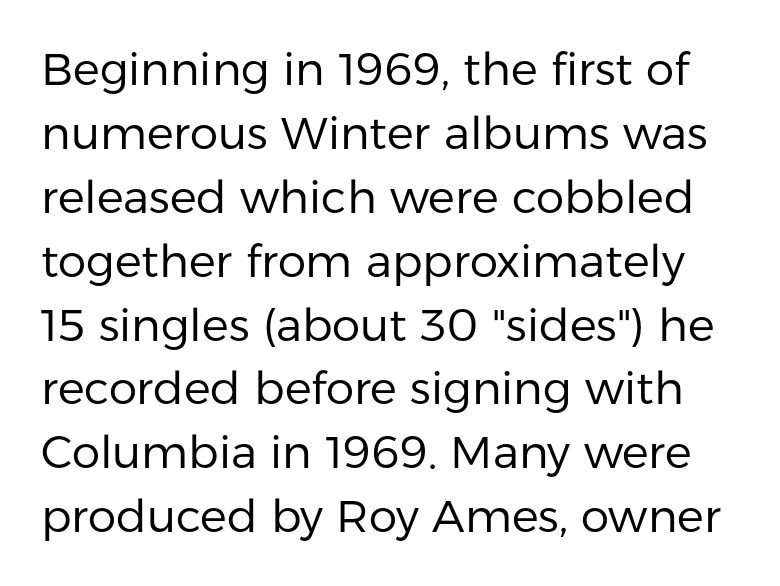
The image shows 45 px regular-weight sans-serif type, upright; set normal line spacing (1.42x), normal letter spacing, not underlined; low stroke contrast and a medium x-height.
